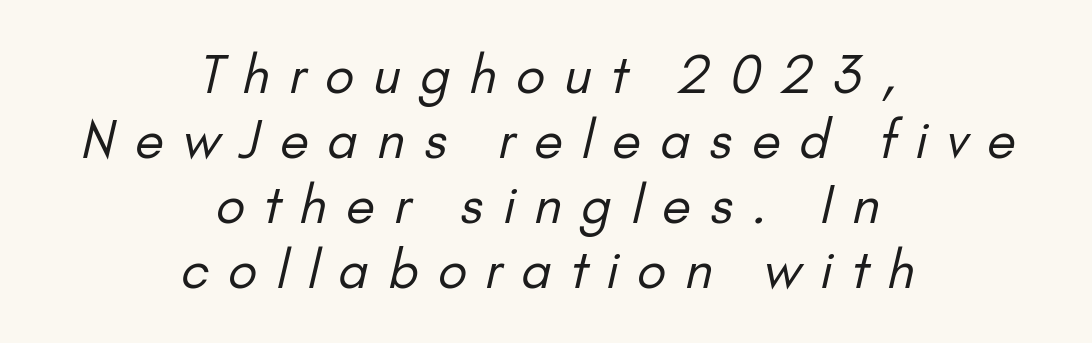
Q: Is the text bold? A: No.
Q: Is the typeface a serif or a sans-serif typeface? A: Sans-serif.
Q: Is the text underlined? A: No.
Q: How is the paragraph aligned? A: Centered.
Q: Is the spacing between letters normal or unusually wide? A: Unusually wide.
Q: Is the spacing between lines tight, normal or loose? A: Normal.
Q: Width (condensed, normal, or wide)? A: Normal.
Q: Stroke contrast? A: Low.
Q: x-height? A: Small.
Q: Monospaced? A: No.
